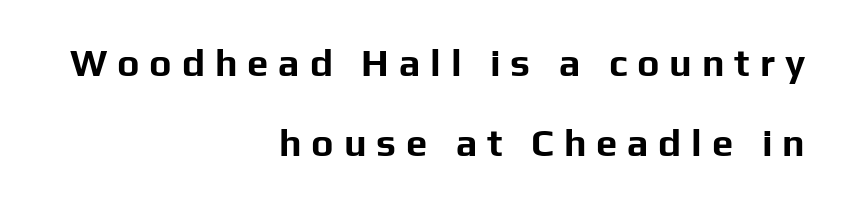
Q: Is the text bold? A: Yes.
Q: Is the text italic (slanted)? A: No, it is upright.
Q: Is the typeface a serif or a sans-serif typeface? A: Sans-serif.
Q: Is the text underlined? A: No.
Q: How is the paragraph aligned? A: Right-aligned.
Q: Is the spacing between letters normal or unusually wide? A: Unusually wide.
Q: Is the spacing between lines tight, normal or loose? A: Loose.
Q: Width (condensed, normal, or wide)? A: Normal.
Q: Stroke contrast? A: Low.
Q: x-height? A: Medium.
Q: Monospaced? A: No.
